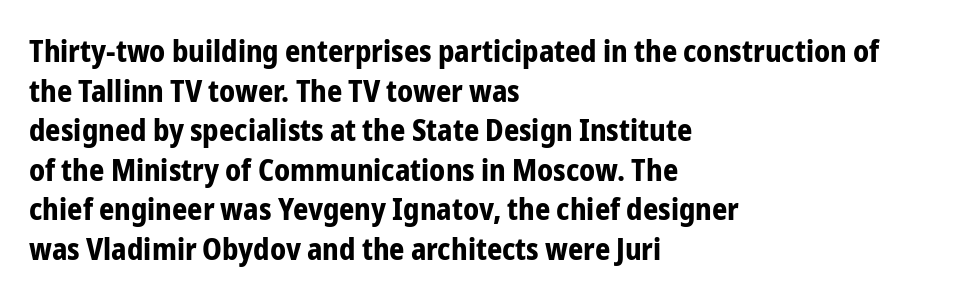
{"serif": "no", "italic": "no", "bold": "yes", "weight": "bold", "width": "condensed", "stroke_contrast": "low", "x_height": "medium", "monospaced": "no", "underline": "no", "align": "left", "line_spacing": "normal", "line_spacing_ratio": 1.32, "letter_spacing": "normal", "letter_spacing_em": 0.0, "glyph_px": 30}
